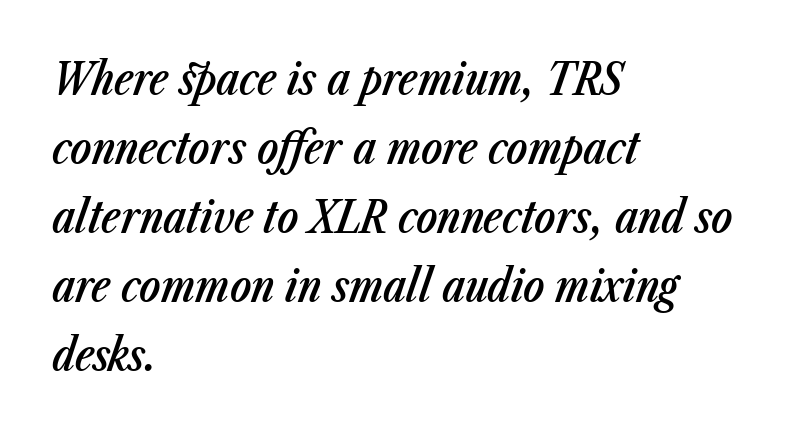
The image shows 44 px semibold, condensed type, italic (leaning right); set left-aligned, normal line spacing (1.57x), normal letter spacing, not underlined; low stroke contrast and a medium x-height.
